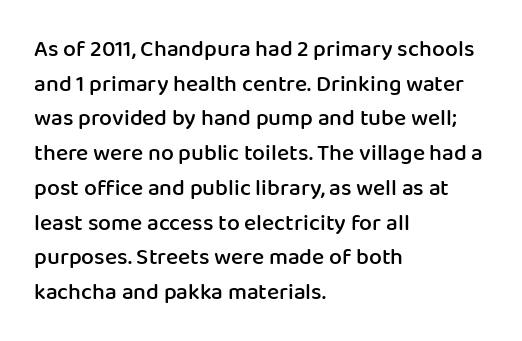
Q: Is the text bold? A: Semi-bold.
Q: Is the text italic (slanted)? A: No, it is upright.
Q: Is the text underlined? A: No.
Q: How is the paragraph aligned? A: Left-aligned.
Q: Is the spacing between letters normal or unusually wide? A: Normal.
Q: Is the spacing between lines tight, normal or loose? A: Normal.
